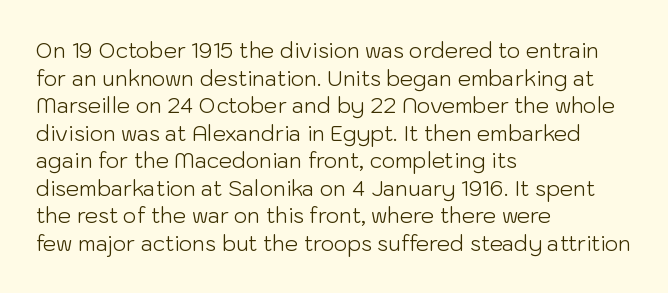
{"italic": "no", "bold": "no", "underline": "no", "align": "left", "line_spacing": "normal", "line_spacing_ratio": 1.31, "letter_spacing": "normal", "letter_spacing_em": 0.0, "glyph_px": 21}
